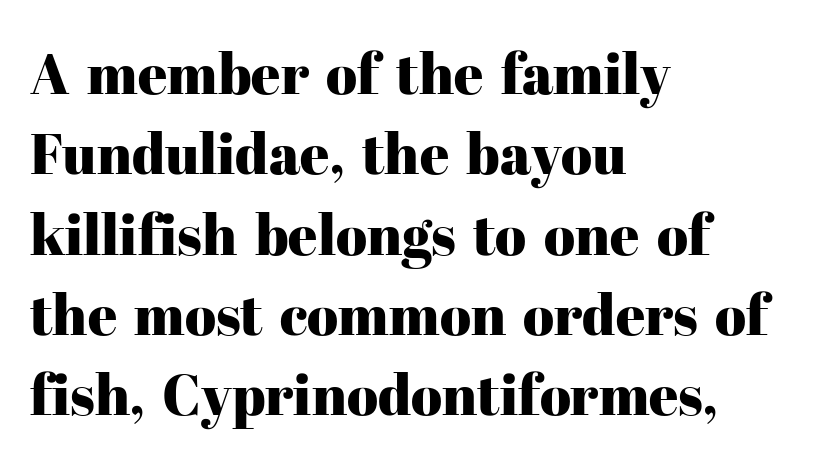
{"serif": "yes", "italic": "no", "width": "normal", "stroke_contrast": "high", "x_height": "medium", "monospaced": "no", "underline": "no", "align": "left", "line_spacing": "normal", "line_spacing_ratio": 1.41, "letter_spacing": "normal", "letter_spacing_em": 0.0, "glyph_px": 57}
